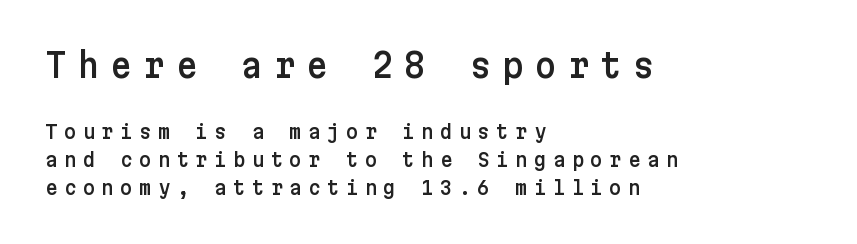
Q: Is the text italic (slanted)? A: No, it is upright.
Q: Is the typeface a serif or a sans-serif typeface? A: Sans-serif.
Q: Is the text underlined? A: No.
Q: How is the paragraph aligned? A: Left-aligned.
Q: Is the spacing between letters normal or unusually wide? A: Unusually wide.
Q: Is the spacing between lines tight, normal or loose? A: Normal.
Q: Which block of text is set in a larger size, the first (top) or the second (bottom)? A: The first (top) one.
Q: Width (condensed, normal, or wide)? A: Normal.
Q: Stroke contrast? A: Low.
Q: x-height? A: Medium.
